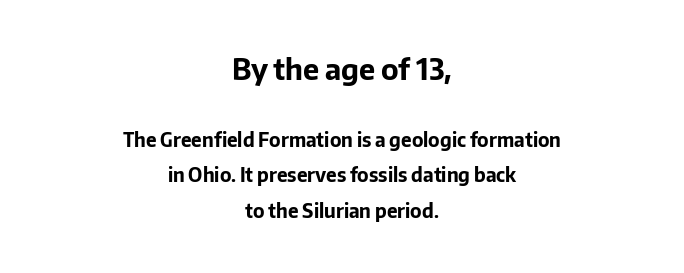
{"serif": "no", "italic": "no", "bold": "yes", "weight": "bold", "width": "normal", "stroke_contrast": "low", "x_height": "medium", "monospaced": "no", "underline": "no", "align": "center", "line_spacing_ratio": 1.86, "letter_spacing": "normal", "letter_spacing_em": 0.0, "larger_block": "first", "size_ratio": 1.53, "glyph_px": 29}
